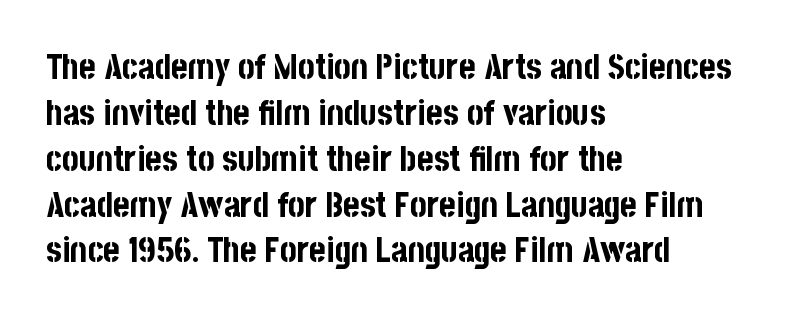
{"serif": "no", "italic": "no", "bold": "yes", "weight": "bold", "width": "condensed", "stroke_contrast": "low", "x_height": "large", "monospaced": "no", "underline": "no", "align": "left", "line_spacing": "normal", "line_spacing_ratio": 1.31, "letter_spacing": "normal", "letter_spacing_em": 0.0, "glyph_px": 35}
